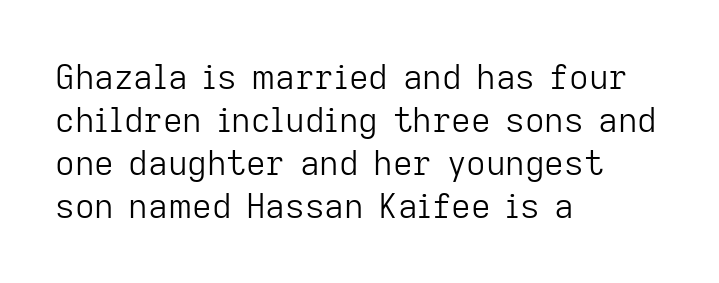
The image shows 34 px light sans-serif type, upright; set left-aligned, normal line spacing (1.26x), normal letter spacing, not underlined; low stroke contrast and a medium x-height.
